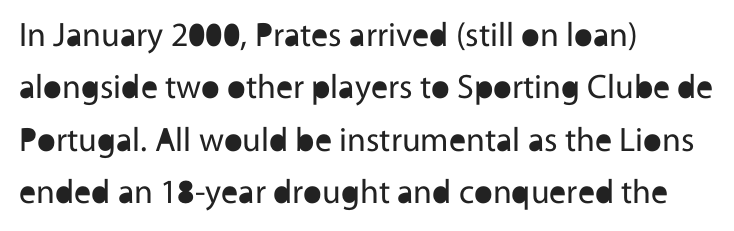
This rendering employs a face without finishing strokes, i.e., a sans-serif. The letterforms sit at book weight or below. These lines were composed using upright roman letters. This rendering features lettering with no underline. Compared with typical body copy, the letter spacing here is the same.
